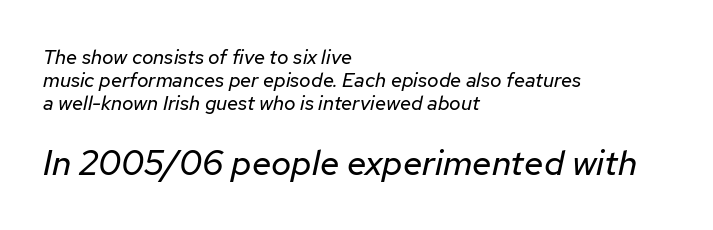
The face used here appears at its bigger size in the lower chunk. Summary of vertical rhythm: compact, with narrow interline spacing. The face used here is rendered with its standard letterfit. Check under the words: just untouched page. Layout note: lines flush left. Italic? Definitely — the glyphs are oblique.
